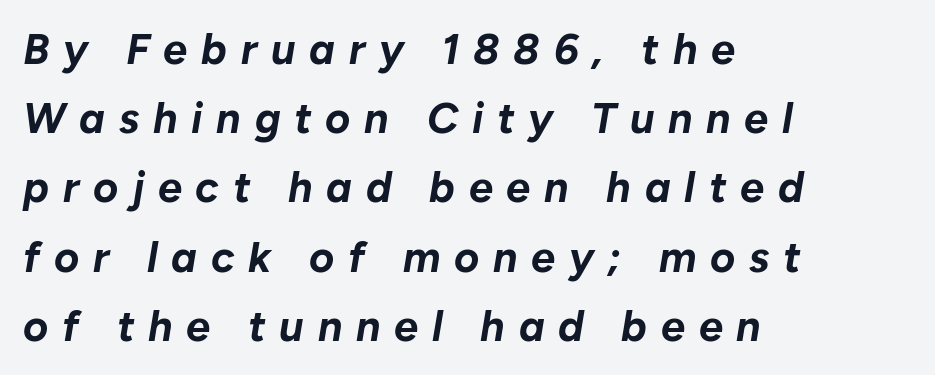
{"italic": "yes", "lean": "right", "slant_degrees": 10, "bold": "yes", "weight": "bold", "width": "normal", "stroke_contrast": "low", "x_height": "medium", "monospaced": "no", "underline": "no", "align": "left", "line_spacing": "normal", "line_spacing_ratio": 1.61, "letter_spacing": "wide", "letter_spacing_em": 0.32, "glyph_px": 43}
